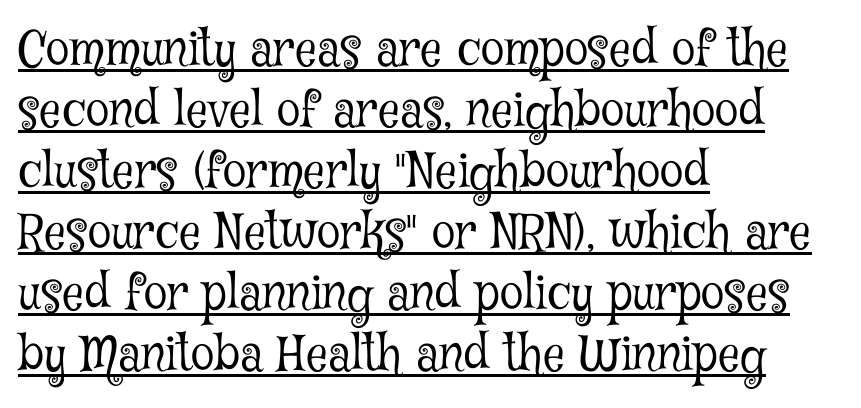
Q: Is the text bold? A: No.
Q: Is the text italic (slanted)? A: No, it is upright.
Q: Is the typeface a serif or a sans-serif typeface? A: Serif.
Q: Is the text underlined? A: Yes.
Q: How is the paragraph aligned? A: Left-aligned.
Q: Is the spacing between letters normal or unusually wide? A: Normal.
Q: Is the spacing between lines tight, normal or loose? A: Normal.
Q: Width (condensed, normal, or wide)? A: Condensed.
Q: Stroke contrast? A: Low.
Q: x-height? A: Medium.
Q: Monospaced? A: No.
